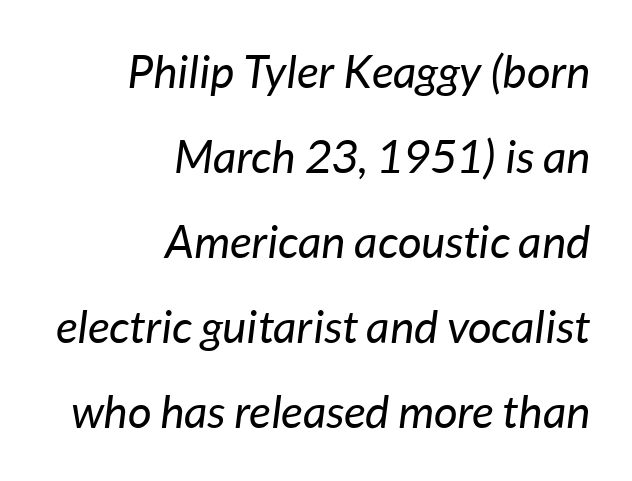
No heavy texture on the line: the type isn't bold. Anything drawn beneath the words? Only blank space. The face used here is proportionally spaced, like ordinary book or web type. Quick note: italic. The compositor pushed each line to the right boundary.
